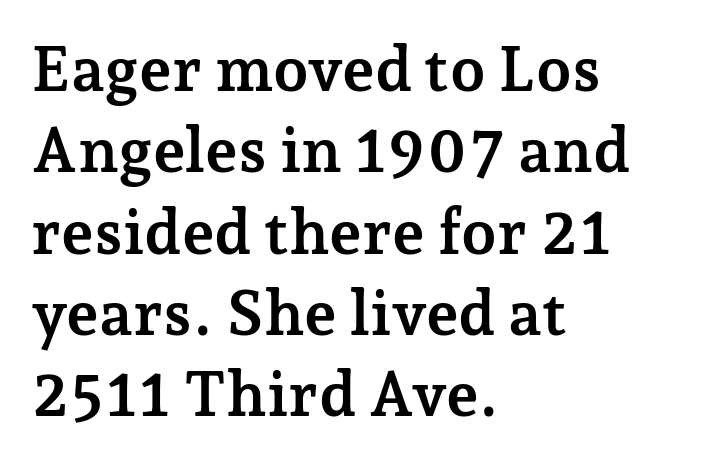
Type style note: has serifs. Interline gaps are of average width in this sample. Descender tails drop into unmarked territory. This rendering uses left alignment, leaving the right contour irregular.
